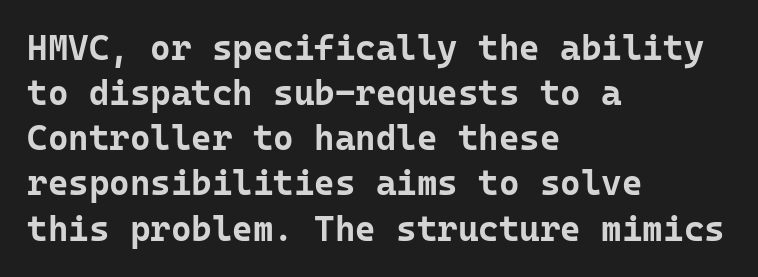
Leading: standard. Standard letterfit; no display-style spreading of the glyphs. Bold? Absolutely — the strokes are thick and heavy. It's the straight-up-and-down kind of type. This sample has the even, mechanical cadence of fixed-width lettering.
